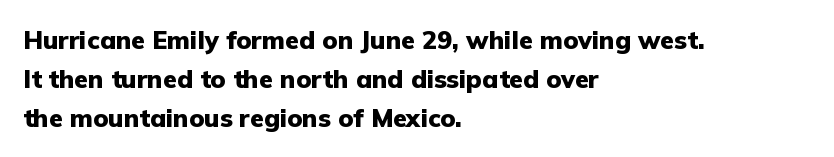
Vertical strokes here are truly vertical. In terms of letterspacing, this is plain default setting. This block has exactly the height ordinary leading produces. Pretty heavy lettering here — definitely bold.
